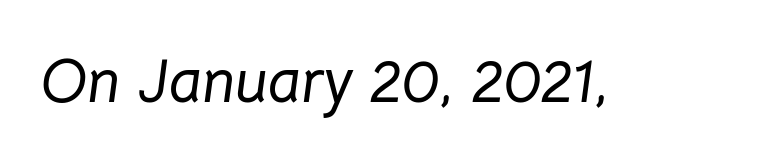
The image shows 62 px text type, italic (leaning right); set normal letter spacing, not underlined; low stroke contrast and a medium x-height.
